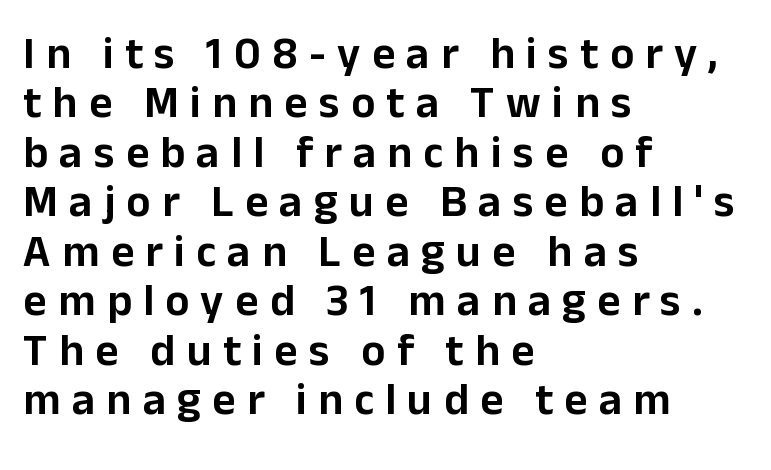
{"serif": "no", "italic": "no", "width": "normal", "stroke_contrast": "low", "x_height": "medium", "monospaced": "no", "underline": "no", "align": "left", "line_spacing": "tight", "line_spacing_ratio": 1.1, "letter_spacing": "wide", "letter_spacing_em": 0.25, "glyph_px": 45}
